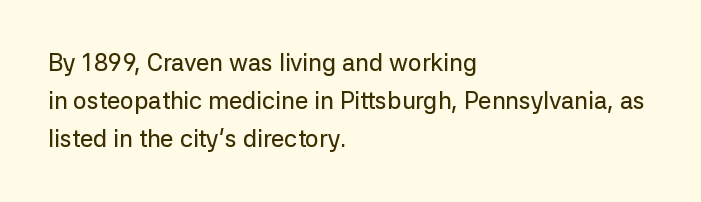
{"italic": "no", "underline": "no", "align": "left", "line_spacing": "normal", "line_spacing_ratio": 1.59, "letter_spacing": "normal", "letter_spacing_em": 0.0, "glyph_px": 24}
